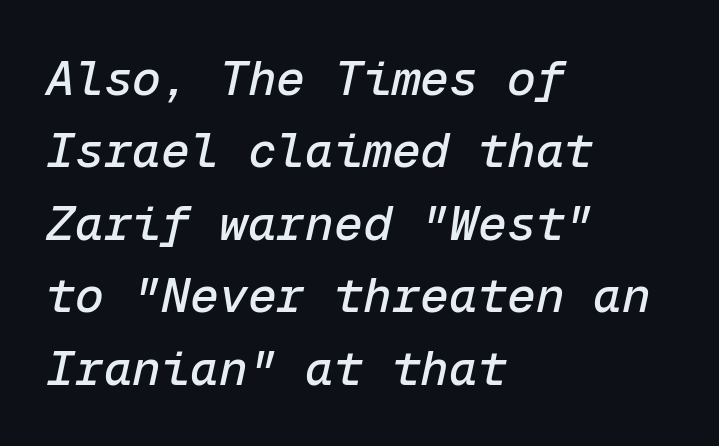
Monospaced: the letters line up in strict vertical columns. Regarding leading, the lines here are spaced in the standard way. Only glyphs here, with clear space below each row. Each word holds together tightly as a unit, with standard inter-letter gaps. Slanted lettering throughout. Compared with a centered layout, this one pins lines to the left instead.
